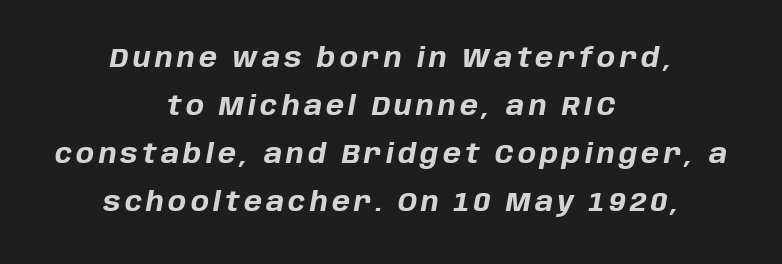
{"italic": "yes", "lean": "right", "slant_degrees": 10, "bold": "yes", "underline": "no", "align": "center", "line_spacing_ratio": 1.78, "glyph_px": 27}
